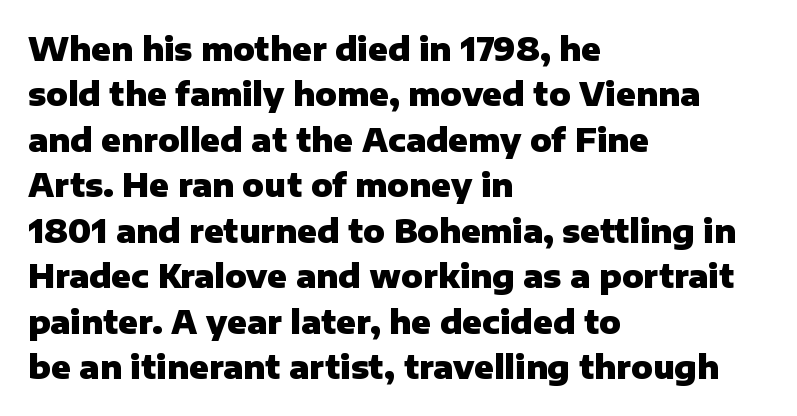
Q: Is the text bold? A: Yes.
Q: Is the text italic (slanted)? A: No, it is upright.
Q: Is the typeface a serif or a sans-serif typeface? A: Sans-serif.
Q: Is the text underlined? A: No.
Q: How is the paragraph aligned? A: Left-aligned.
Q: Is the spacing between letters normal or unusually wide? A: Normal.
Q: Is the spacing between lines tight, normal or loose? A: Normal.
Q: Width (condensed, normal, or wide)? A: Normal.
Q: Stroke contrast? A: Low.
Q: x-height? A: Medium.
Q: Monospaced? A: No.
